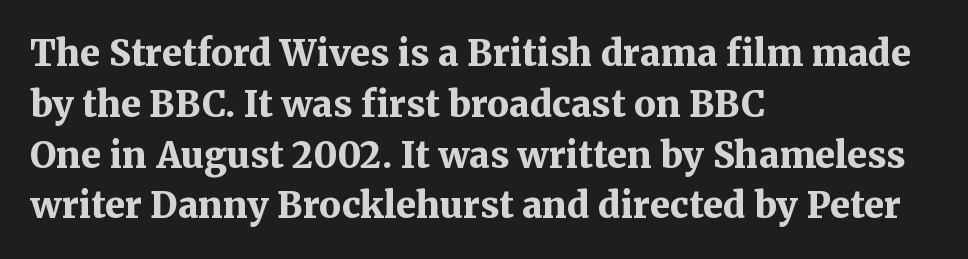
The letters stand upright; this is a roman face. Here the glyphs are tracked normally, forming tight word shapes. If you drew a ruler down the left edge, every line would touch it. I'd call this a serif setting — the letters wear small feet.
